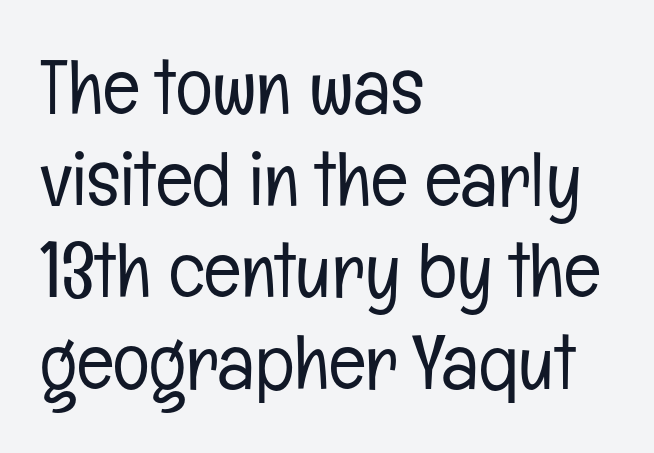
The space directly below the letters is spotless. The letters sit at their default tracking, neither squeezed nor spread. Stroke mass is kept to a normal reading level or below. The rendering uses natural spacing where letterforms have individual widths.
